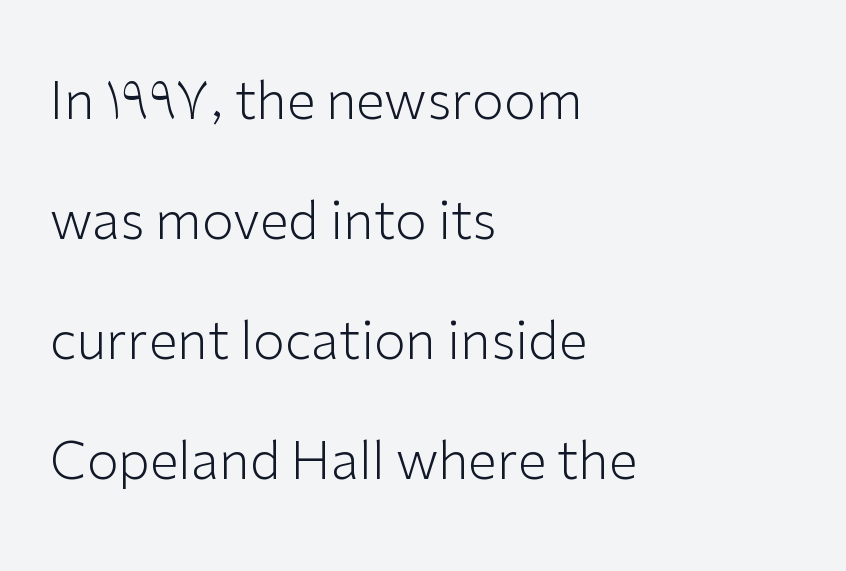
The image shows 52 px light sans-serif type, upright; set left-aligned, loose line spacing (2.31x), normal letter spacing, not underlined; low stroke contrast and a medium x-height.
